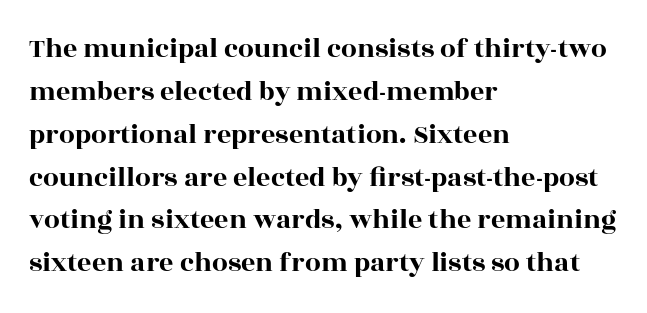
{"serif": "yes", "italic": "no", "width": "wide", "x_height": "large", "monospaced": "no", "underline": "no", "align": "left", "line_spacing": "normal", "line_spacing_ratio": 1.53, "letter_spacing": "normal", "letter_spacing_em": 0.0, "glyph_px": 28}
